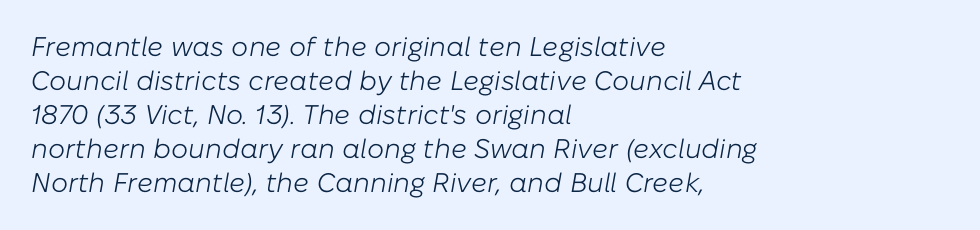
Q: Is the text bold? A: No.
Q: Is the text italic (slanted)? A: Yes, it leans right by about 10 degrees.
Q: Is the text underlined? A: No.
Q: How is the paragraph aligned? A: Left-aligned.
Q: Is the spacing between letters normal or unusually wide? A: Normal.
Q: Is the spacing between lines tight, normal or loose? A: Normal.
